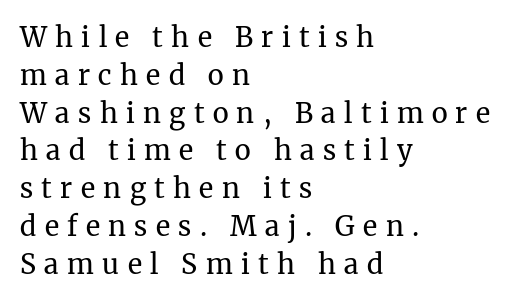
The image shows 27 px text type, upright; set left-aligned, normal line spacing (1.4x), unusually wide letter spacing (+0.31 em), not underlined.
